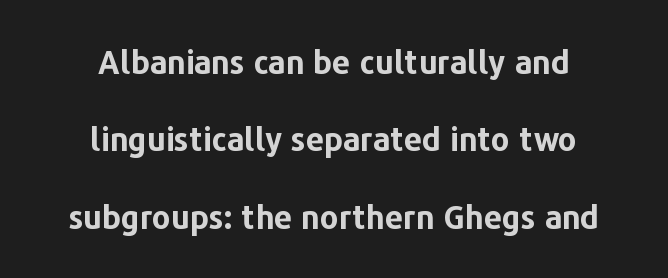
The image shows 32 px bold sans-serif type, upright; set centered, loose line spacing (2.42x), normal letter spacing, not underlined; low stroke contrast and a medium x-height.
